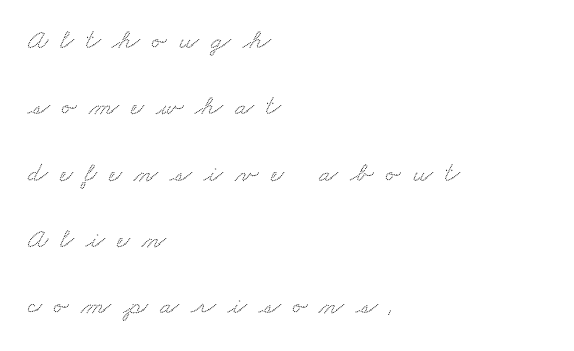
Bare-footed words on every line. One-word summary of the alignment: left. Old-style or modern, the face here clearly has serifs. Proportional: the letters do not fall into vertical columns.
